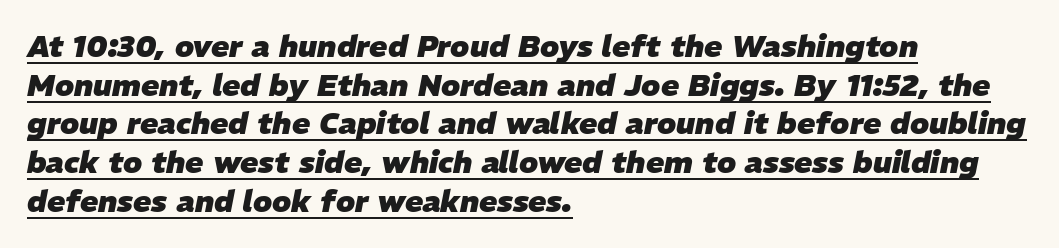
{"italic": "yes", "lean": "right", "slant_degrees": 11, "bold": "yes", "weight": "heavy", "width": "normal", "stroke_contrast": "low", "x_height": "medium", "monospaced": "no", "underline": "yes", "align": "left", "line_spacing": "normal", "line_spacing_ratio": 1.29, "letter_spacing": "normal", "letter_spacing_em": 0.0, "glyph_px": 30}
